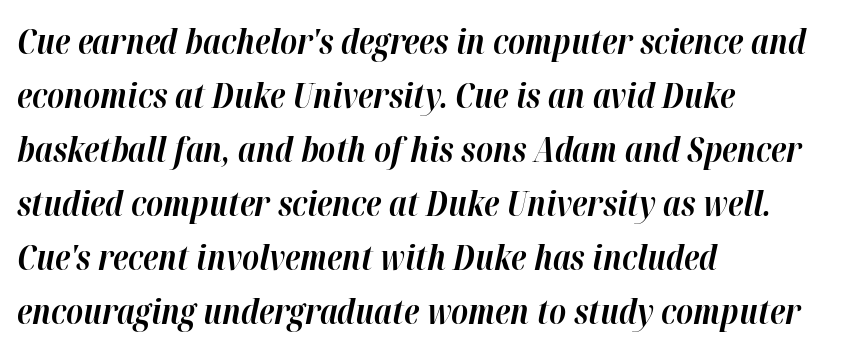
{"italic": "yes", "lean": "right", "slant_degrees": 12, "bold": "yes", "weight": "bold", "width": "normal", "stroke_contrast": "high", "x_height": "medium", "monospaced": "no", "underline": "no", "align": "left", "line_spacing": "normal", "line_spacing_ratio": 1.59, "letter_spacing": "normal", "letter_spacing_em": 0.0, "glyph_px": 34}
